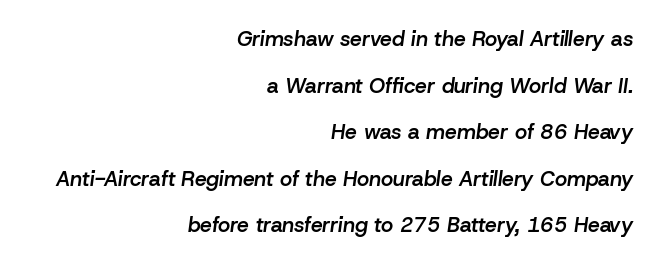
The image shows 21 px text type, italic (leaning right); set right-aligned, loose line spacing (2.22x), normal letter spacing, not underlined.
